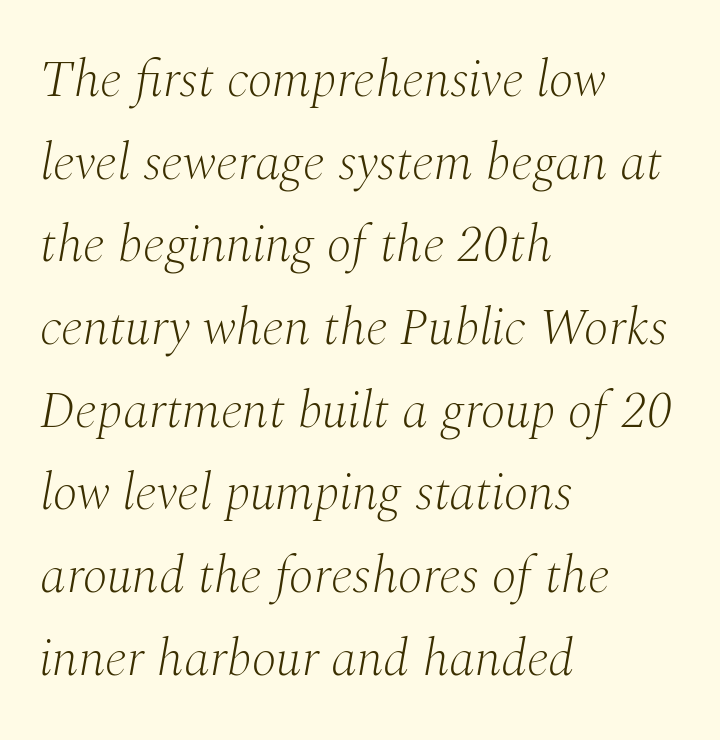
The image shows 52 px light serif type, italic (leaning right); set left-aligned, normal line spacing (1.59x), normal letter spacing, not underlined; medium stroke contrast and a medium x-height.
